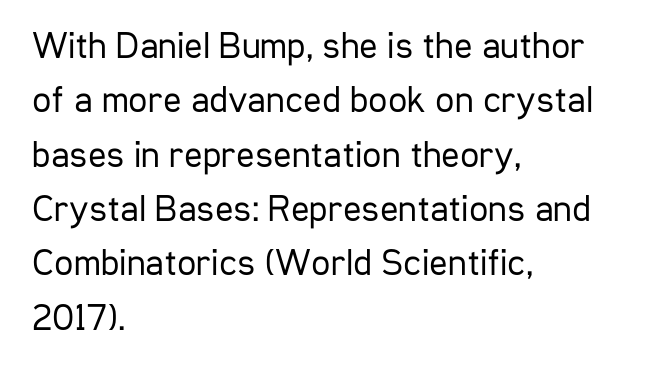
{"serif": "no", "italic": "no", "bold": "no", "weight": "regular", "width": "condensed", "stroke_contrast": "low", "x_height": "medium", "monospaced": "no", "underline": "no", "align": "left", "line_spacing": "normal", "line_spacing_ratio": 1.43, "letter_spacing": "normal", "letter_spacing_em": 0.0, "glyph_px": 38}
